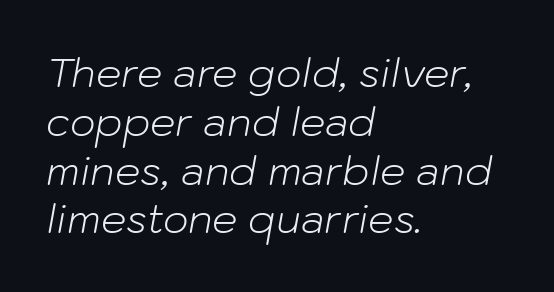
{"italic": "yes", "lean": "right", "slant_degrees": 10, "bold": "no", "weight": "light", "width": "normal", "stroke_contrast": "low", "x_height": "medium", "monospaced": "no", "underline": "no", "align": "left", "line_spacing_ratio": 1.22, "letter_spacing": "normal", "letter_spacing_em": 0.0, "glyph_px": 40}
